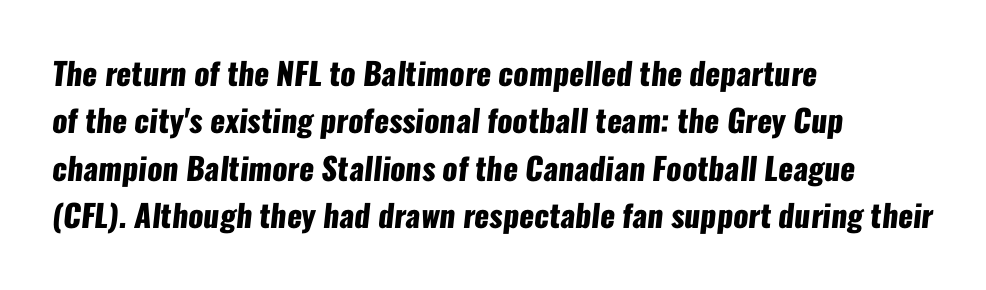
The image shows 31 px heavy, condensed sans-serif type; set left-aligned, normal line spacing (1.53x), normal letter spacing, not underlined; low stroke contrast and a medium x-height.
